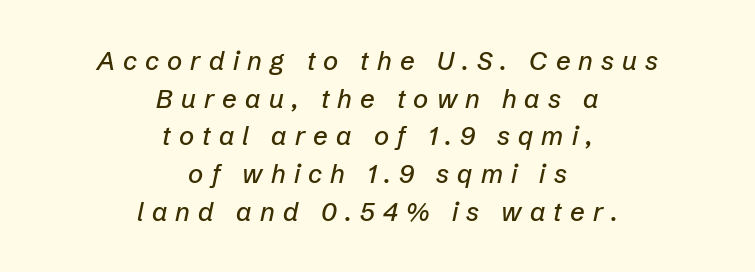
Q: Is the text italic (slanted)? A: Yes, it leans right by about 12 degrees.
Q: Is the text underlined? A: No.
Q: How is the paragraph aligned? A: Centered.
Q: Is the spacing between letters normal or unusually wide? A: Unusually wide.
Q: Is the spacing between lines tight, normal or loose? A: Normal.
